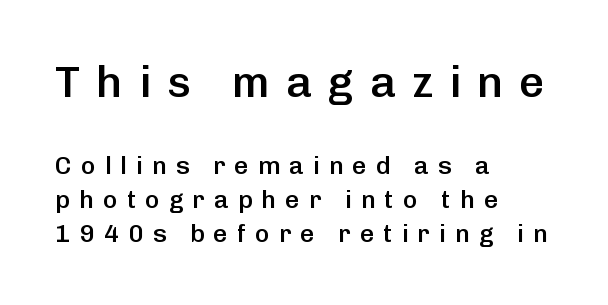
The image shows 44 px semibold sans-serif type, upright; set left-aligned, normal line spacing (1.36x), unusually wide letter spacing (+0.36 em), not underlined; the first (top) block is 1.76x larger; low stroke contrast and a medium x-height.
